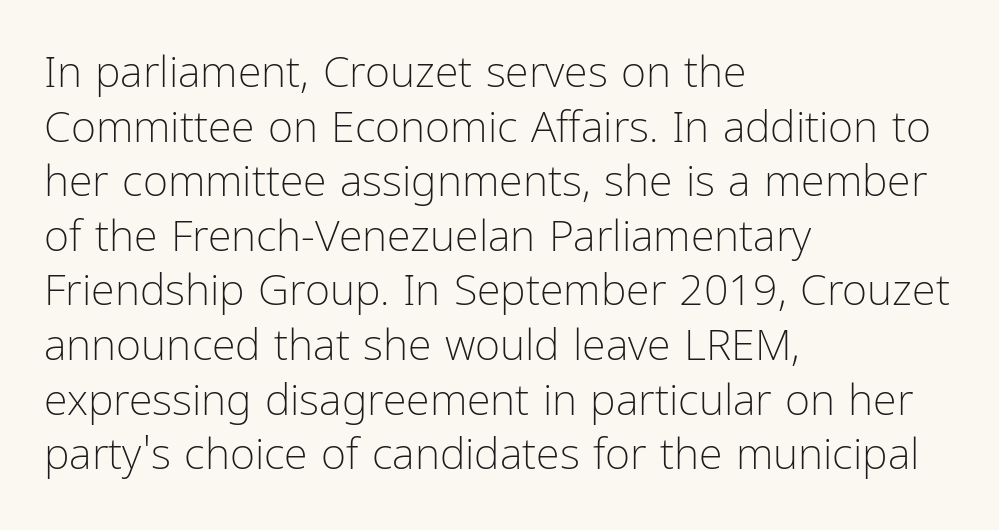
Note the varied advance widths — an 'i' is clearly narrower than an 'm'. The passage shown has conventional tracking throughout. Alignment: flush left. Descenders are the only things crossing below the line. Heaviness? Minimal to ordinary, like unemphasized prose. Examine the stroke ends and you'll find no serifs.
